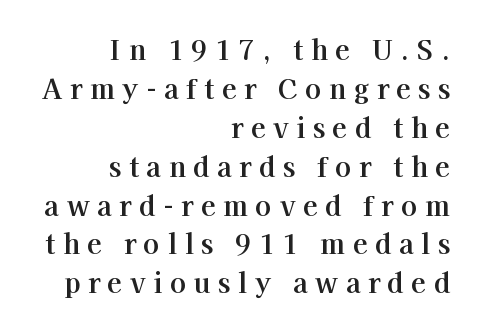
The passage shown is emphatically bold. Look at the tracking — it's clearly loosened, letters drifting apart. Rows of type keep a routine distance in the vertical direction. Any mark beneath the type? The region is blank. Reading down the block, your eye finds every line finishing at a fixed right position.
